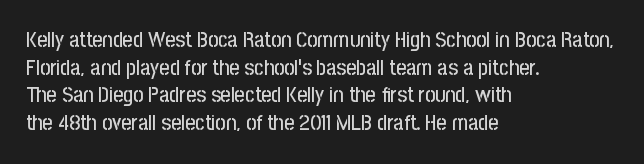
The image shows 22 px text type, upright; set left-aligned, normal line spacing (1.26x), normal letter spacing, not underlined.
